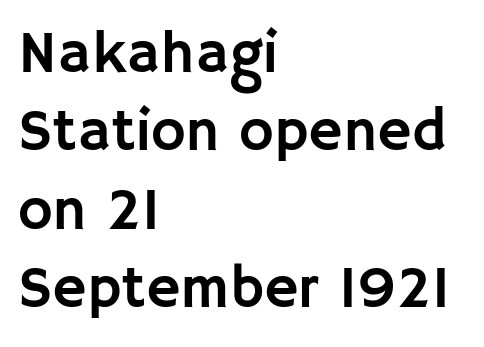
{"serif": "no", "italic": "no", "width": "normal", "stroke_contrast": "low", "x_height": "large", "monospaced": "no", "underline": "no", "align": "left", "line_spacing": "normal", "line_spacing_ratio": 1.33, "letter_spacing": "normal", "letter_spacing_em": 0.0, "glyph_px": 59}
